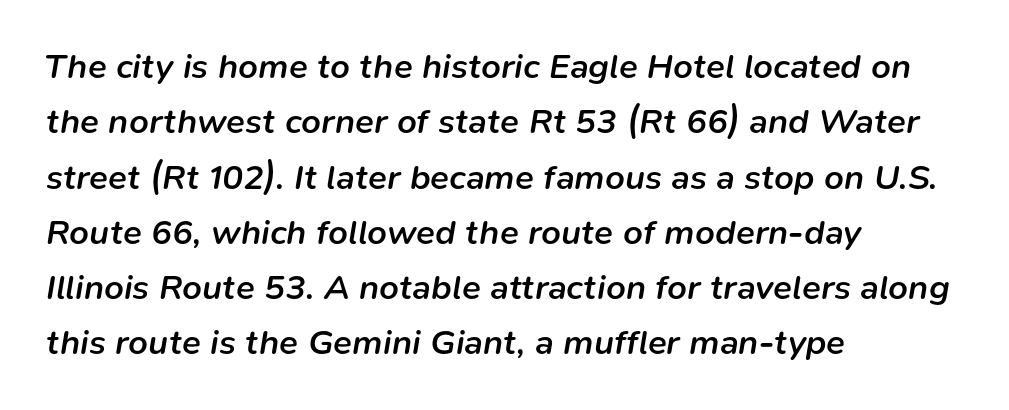
The face used here is rendered with its standard letterfit. The lettering tilts uniformly, giving the passage an italic look. A bare baseline throughout the passage. Leading matches the norm, producing a regular column.
